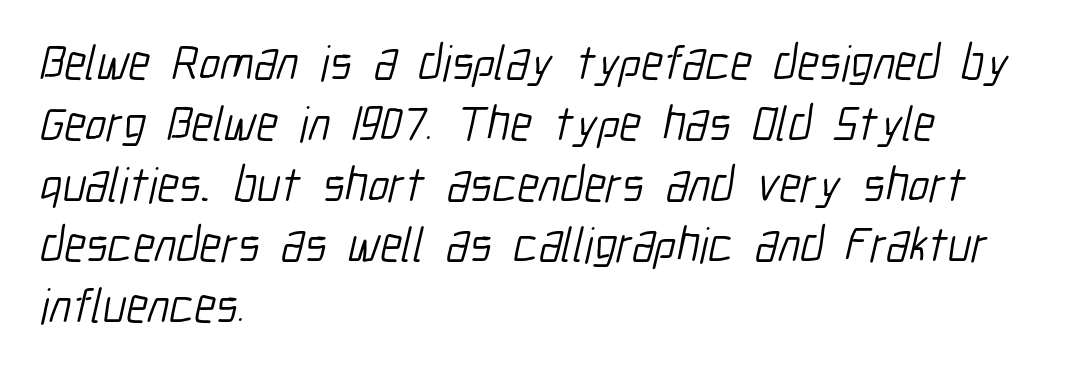
The image shows 49 px light, condensed sans-serif type; set left-aligned, line spacing 1.24x, normal letter spacing, not underlined; low stroke contrast and a medium x-height.
